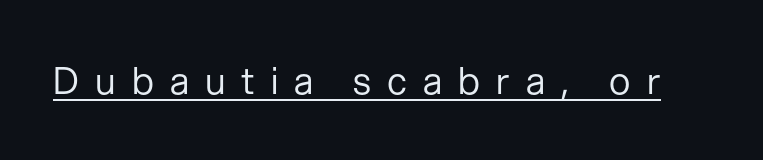
Short note: letters widely spaced. Letters have the restrained weight of plain body copy at most. Descenders here cross a horizontal rule under the line. The rendering shows plain stroke endings on the letterforms — a sans-serif design. A roman cut, with each character standing at attention. These lines are rendered in a variable-pitch font.
